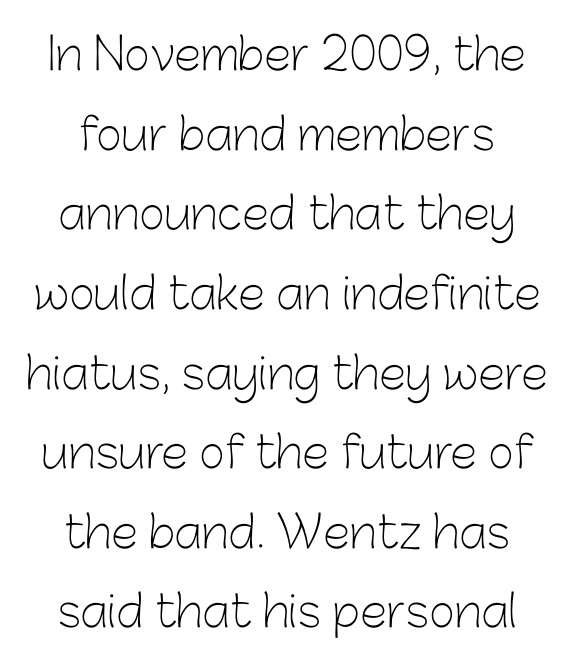
The letters advance in unequal steps, a hallmark of proportional type. Does extra space separate the letters? No, they use regular spacing. Italic: no, the glyphs are upright roman. Only glyphs here, with clear space below each row.
